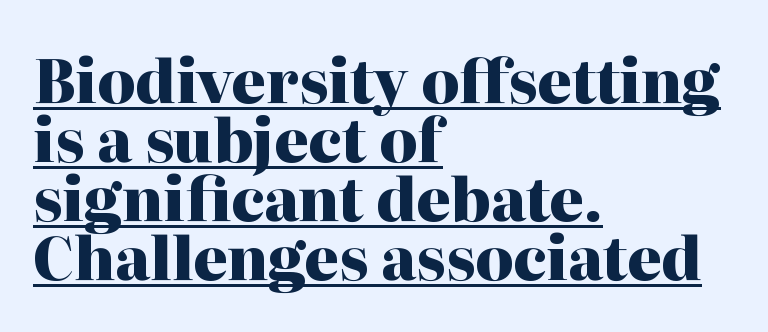
The image shows 59 px heavy serif type, upright; set left-aligned, tight line spacing (1.0x), normal letter spacing, underlined; high stroke contrast and a medium x-height.
